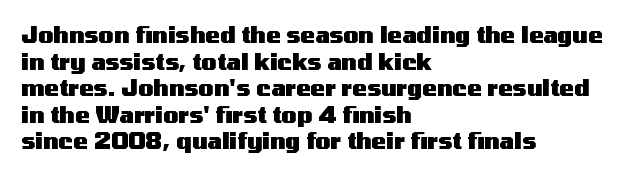
{"italic": "no", "bold": "yes", "underline": "no", "align": "left", "line_spacing_ratio": 1.21, "letter_spacing": "normal", "letter_spacing_em": 0.0, "glyph_px": 22}
